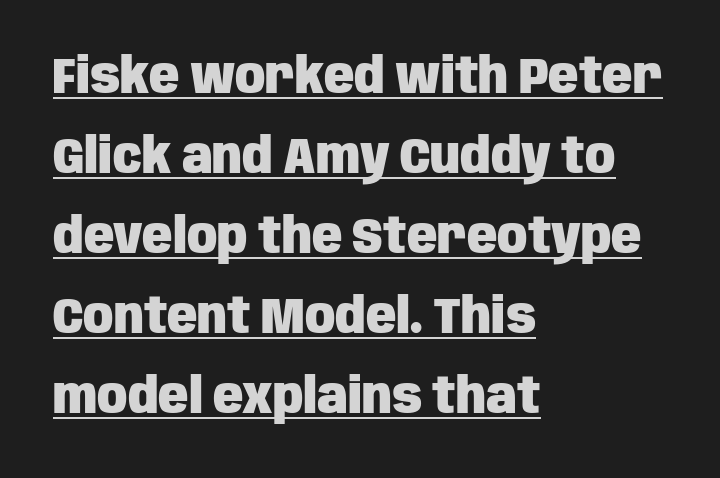
The image shows 50 px heavy, condensed sans-serif type, upright; set left-aligned, normal line spacing (1.6x), normal letter spacing, underlined; low stroke contrast and a large x-height.
